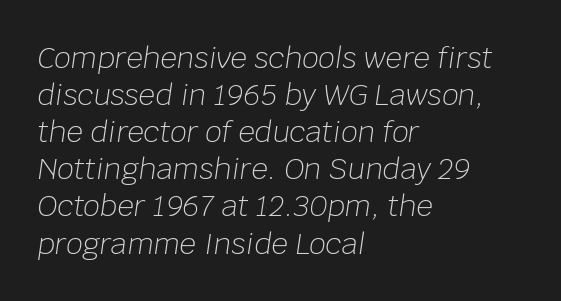
Q: Is the text bold? A: No.
Q: Is the text italic (slanted)? A: Yes, it leans right by about 8 degrees.
Q: Is the text underlined? A: No.
Q: How is the paragraph aligned? A: Left-aligned.
Q: Is the spacing between letters normal or unusually wide? A: Normal.
Q: Is the spacing between lines tight, normal or loose? A: Normal.
Q: Width (condensed, normal, or wide)? A: Normal.
Q: Stroke contrast? A: Low.
Q: x-height? A: Large.
Q: Monospaced? A: No.
